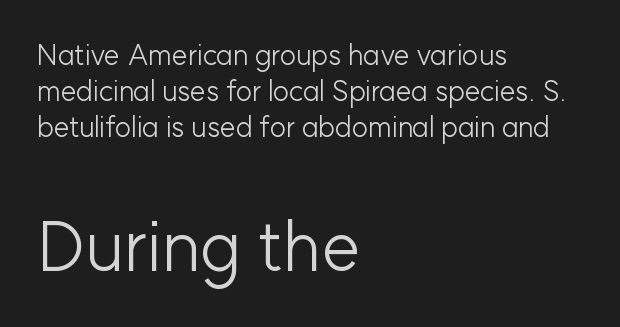
The image shows 70 px light sans-serif type, upright; set left-aligned, normal line spacing (1.28x), normal letter spacing, not underlined; the second (bottom) block is 2.5x larger; low stroke contrast and a medium x-height.
